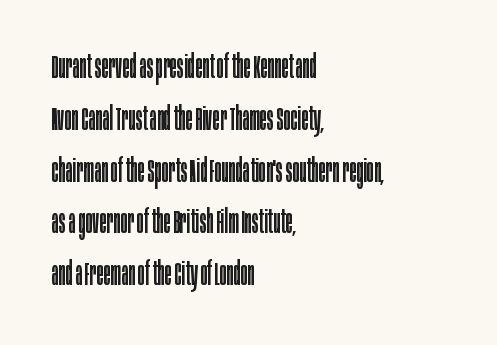
The typeface chosen for these lines omits serifs. What stands out about the letter spacing? Nothing — it is the standard amount. Posture: upright roman. Bold? No — there's no thickening of the strokes. These lines stack with their left ends in a neat column. The space between consecutive lines is moderate.
